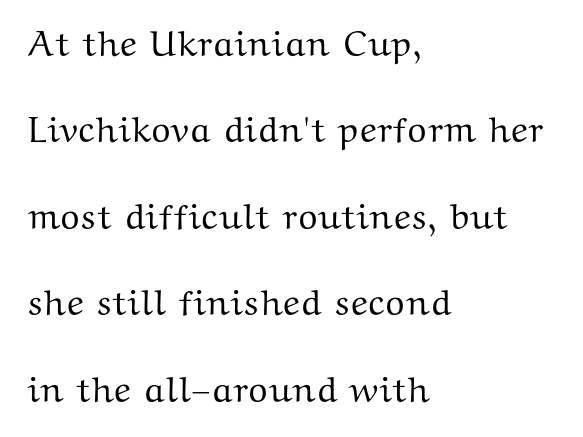
Spacing verdict: proportional, widths tailored to each character. The vertical gap from one line to the next is large. The rag falls on the right side of this text block. There is no visible air inserted between adjacent glyphs. Any mark beneath the type? The region is blank.
